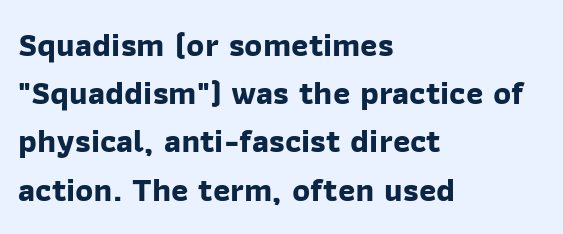
{"serif": "no", "bold": "yes", "weight": "bold", "width": "normal", "stroke_contrast": "low", "x_height": "medium", "monospaced": "no", "underline": "no", "align": "left", "line_spacing": "normal", "line_spacing_ratio": 1.46, "letter_spacing": "normal", "letter_spacing_em": 0.0, "glyph_px": 33}
